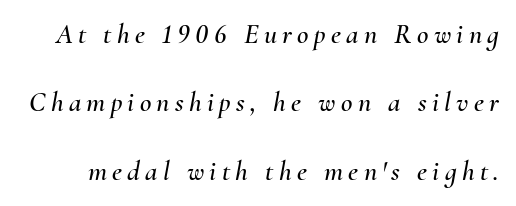
Q: Is the text italic (slanted)? A: Yes, it leans right by about 10 degrees.
Q: Is the text underlined? A: No.
Q: Is the spacing between lines tight, normal or loose? A: Loose.
Q: Width (condensed, normal, or wide)? A: Normal.
Q: Stroke contrast? A: Medium.
Q: x-height? A: Small.
Q: Monospaced? A: No.
